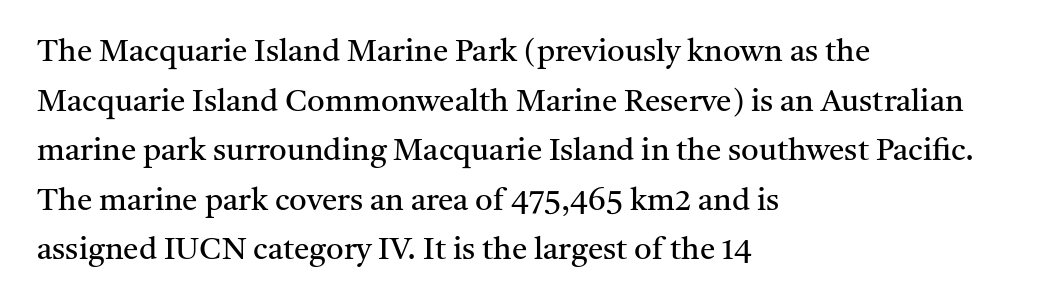
Q: Is the text bold? A: No.
Q: Is the text italic (slanted)? A: No, it is upright.
Q: Is the typeface a serif or a sans-serif typeface? A: Serif.
Q: Is the text underlined? A: No.
Q: How is the paragraph aligned? A: Left-aligned.
Q: Is the spacing between letters normal or unusually wide? A: Normal.
Q: Is the spacing between lines tight, normal or loose? A: Normal.
Q: Width (condensed, normal, or wide)? A: Normal.
Q: Stroke contrast? A: Medium.
Q: x-height? A: Medium.
Q: Monospaced? A: No.
